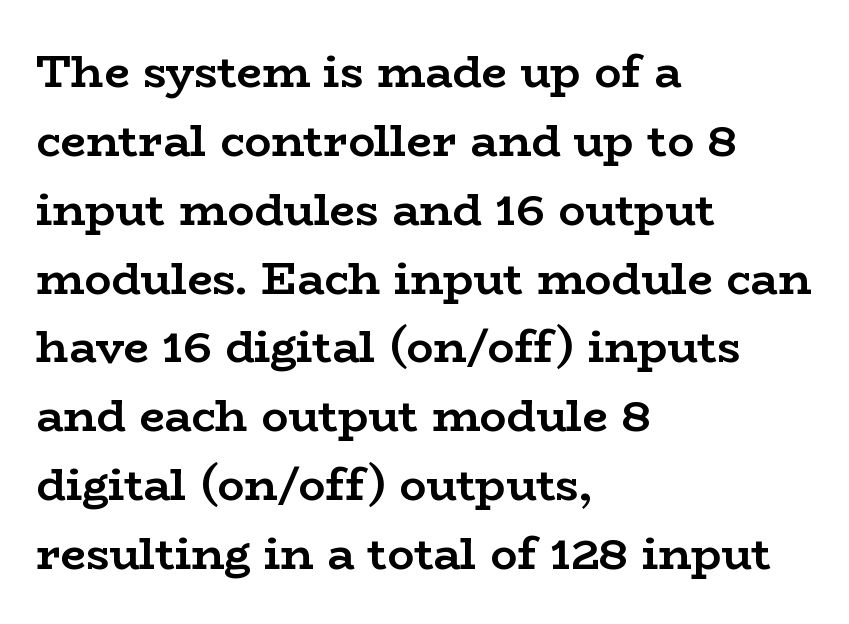
{"serif": "yes", "italic": "no", "bold": "yes", "weight": "semibold", "width": "wide", "stroke_contrast": "low", "x_height": "medium", "monospaced": "no", "underline": "no", "align": "left", "line_spacing": "normal", "line_spacing_ratio": 1.53, "letter_spacing": "normal", "letter_spacing_em": 0.0, "glyph_px": 45}
